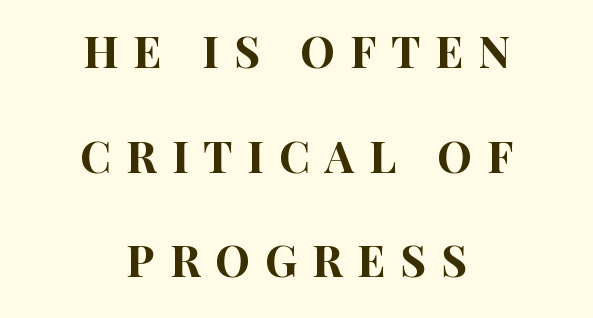
Tracking here is generous; glyphs stand well apart from one another. Visually the block forms a symmetrical silhouette, jagged on both flanks. In terms of posture, this sample is upright. Nope, no serifs anywhere on these letters. Spacing verdict: proportional, widths tailored to each character. Honestly, there is no underline to notice here at all.
